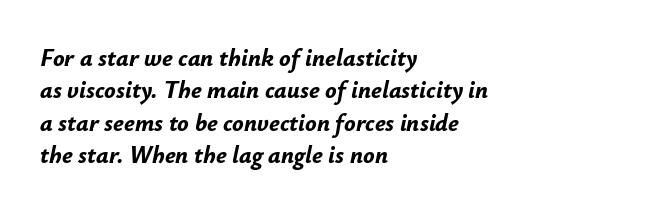
Q: Is the text bold? A: Yes.
Q: Is the text italic (slanted)? A: Yes, it leans right by about 12 degrees.
Q: Is the text underlined? A: No.
Q: How is the paragraph aligned? A: Left-aligned.
Q: Is the spacing between letters normal or unusually wide? A: Normal.
Q: Is the spacing between lines tight, normal or loose? A: Normal.
